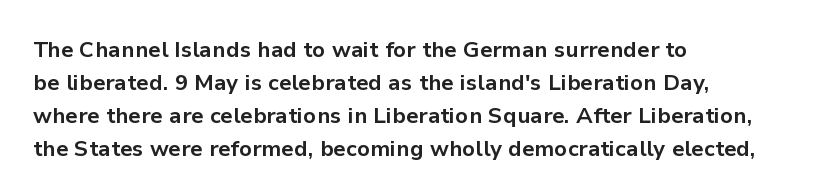
{"italic": "no", "bold": "yes", "underline": "no", "align": "left", "line_spacing": "normal", "line_spacing_ratio": 1.5, "letter_spacing": "normal", "letter_spacing_em": 0.0, "glyph_px": 22}
